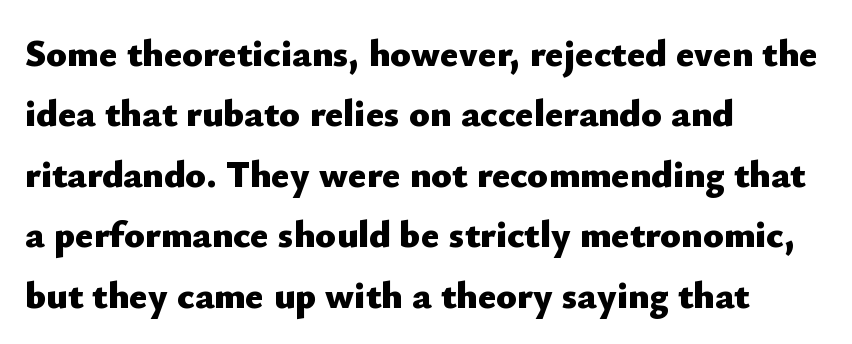
Letter spacing: default. Notice how the passage keeps a crisp vertical edge on the left only. Notice how descenders clear the ascenders below comfortably — that's standard leading. Typographically, this falls in the sans-serif category. Looks like regular typesetting: each glyph gets only the width it needs. Decoration check: the copy has no underline.
